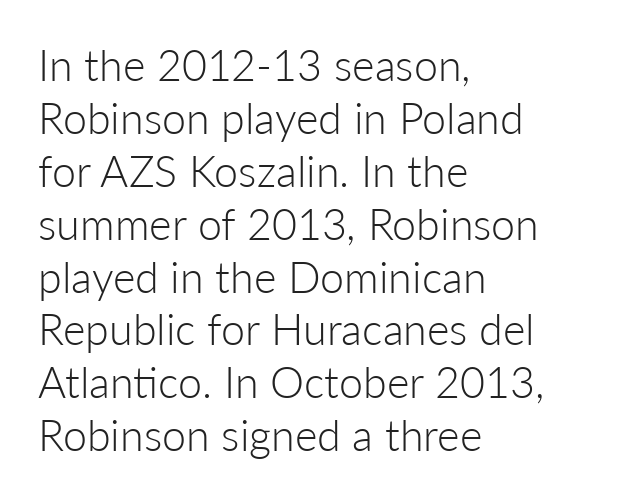
Q: Is the text bold? A: No.
Q: Is the text italic (slanted)? A: No, it is upright.
Q: Is the typeface a serif or a sans-serif typeface? A: Sans-serif.
Q: Is the text underlined? A: No.
Q: How is the paragraph aligned? A: Left-aligned.
Q: Is the spacing between letters normal or unusually wide? A: Normal.
Q: Width (condensed, normal, or wide)? A: Normal.
Q: Stroke contrast? A: Low.
Q: x-height? A: Medium.
Q: Monospaced? A: No.
